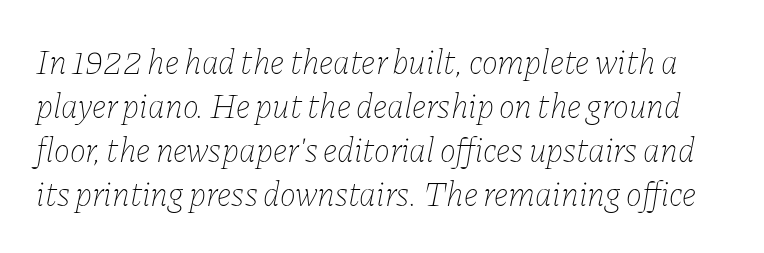
The image shows 34 px thin type, italic (leaning right); set normal line spacing (1.29x), normal letter spacing, not underlined; low stroke contrast and a medium x-height.
